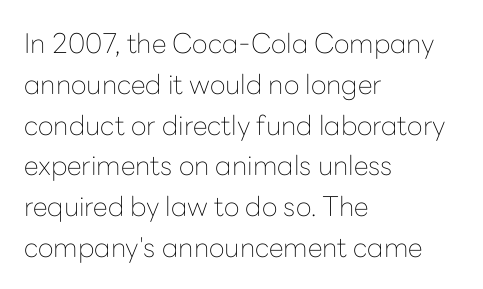
Q: Is the text bold? A: No.
Q: Is the text italic (slanted)? A: No, it is upright.
Q: Is the text underlined? A: No.
Q: How is the paragraph aligned? A: Left-aligned.
Q: Is the spacing between letters normal or unusually wide? A: Normal.
Q: Is the spacing between lines tight, normal or loose? A: Normal.
